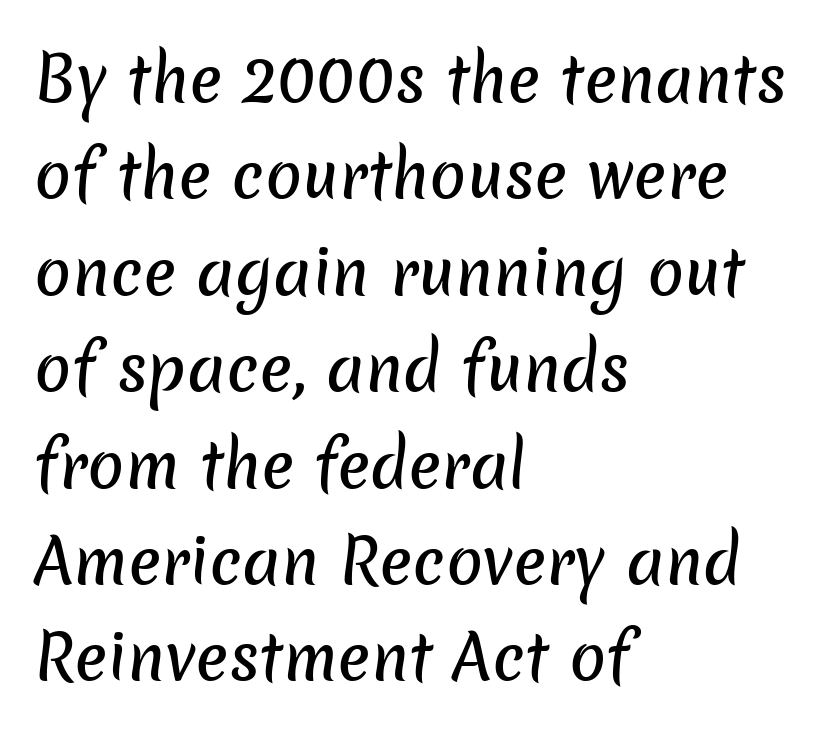
Check the space under the baseline: it is left empty. Grotesque or geometric, the face here clearly has no serifs. Is there much room between lines? A standard amount, neither cramped nor airy. The typesetter chose a ragged-right arrangement here. Is the letter spacing exaggerated? No — it looks like the ordinary default.
